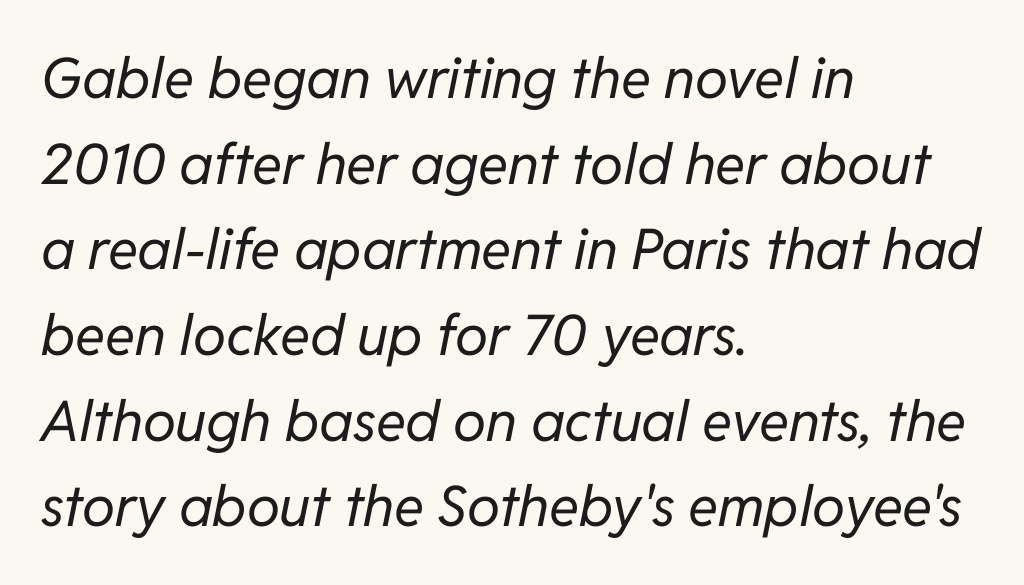
The image shows 56 px regular-weight type, italic (leaning right); set left-aligned, normal line spacing (1.53x), normal letter spacing, not underlined; low stroke contrast and a medium x-height.
